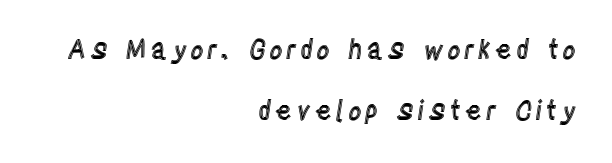
Q: Is the text italic (slanted)? A: Yes.
Q: Is the text underlined? A: No.
Q: How is the paragraph aligned? A: Right-aligned.
Q: Is the spacing between lines tight, normal or loose? A: Loose.
